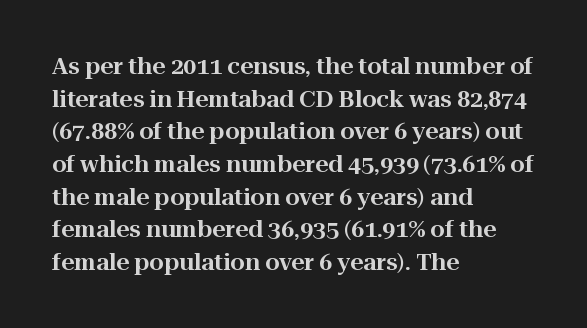
{"italic": "no", "underline": "no", "align": "left", "line_spacing": "normal", "line_spacing_ratio": 1.42, "letter_spacing": "normal", "letter_spacing_em": 0.0, "glyph_px": 23}
